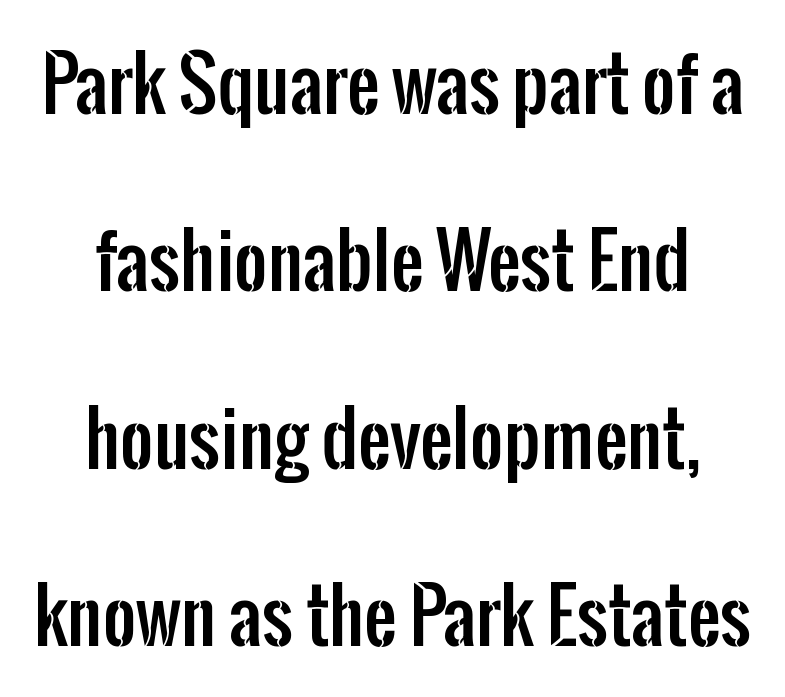
Honestly, the rows look like they've been pulled way apart. The passage shown has conventional tracking throughout. The space beneath each line is pristine and unruled. The letters advance in unequal steps, a hallmark of proportional type. Where is the straight margin? There isn't one; the lines are centered. The letters stand upright; this is a roman face.
